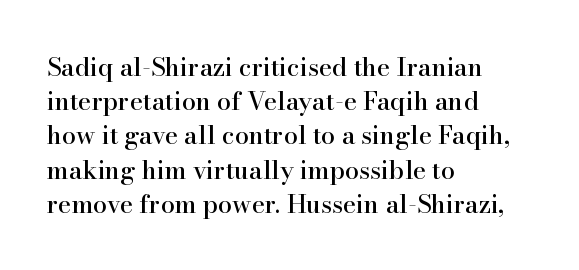
The lettering holds an erect, upright posture throughout. Nobody drew a line under any word here. This rendering uses left alignment, leaving the right contour irregular. Each new line begins a customary step beneath the previous one. Students, note that the glyphs here touch the page at normal intervals.
